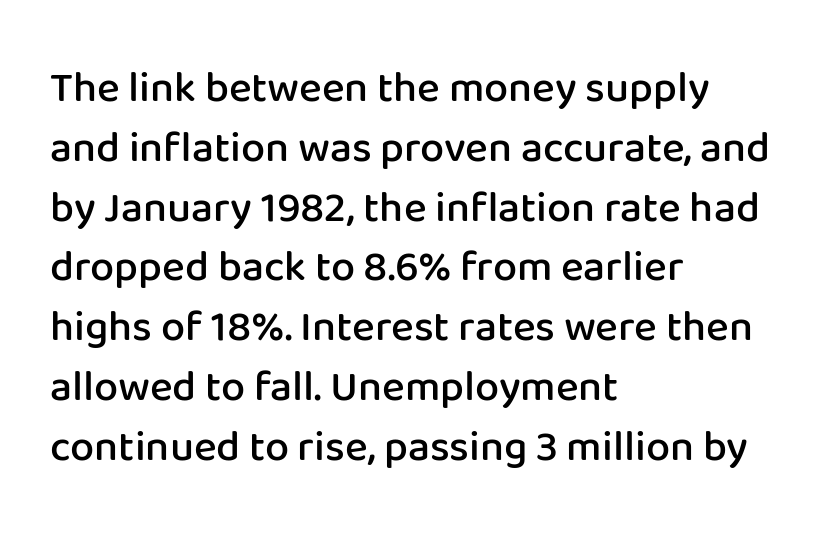
{"serif": "no", "italic": "no", "bold": "semi", "weight": "semibold", "width": "normal", "stroke_contrast": "low", "x_height": "medium", "monospaced": "no", "underline": "no", "align": "left", "line_spacing": "normal", "line_spacing_ratio": 1.39, "letter_spacing": "normal", "letter_spacing_em": 0.0, "glyph_px": 43}
